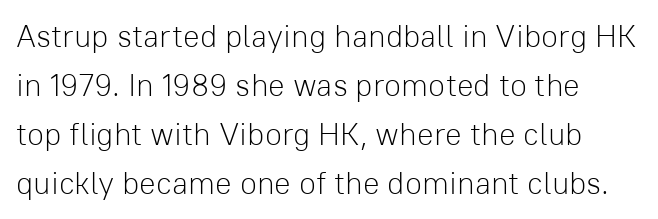
Rows of type keep a routine distance in the vertical direction. Nothing heavy about these letters — not bold at all. A typesetter would call this proportional, since set widths differ per character. Descenders are the only things crossing below the line.
